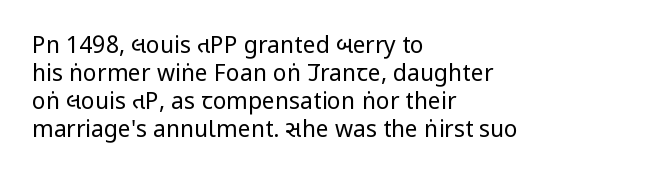
{"italic": "no", "bold": "no", "underline": "no", "align": "left", "line_spacing_ratio": 1.22, "letter_spacing": "normal", "letter_spacing_em": 0.0, "glyph_px": 23}
